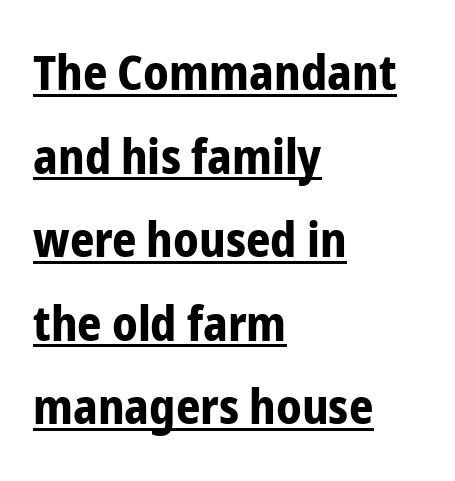
When letters stand straight like this, we call the style roman or upright. The rendered words wear a rule along their underside. These lines are rendered in a variable-pitch font. Notice how thick the strokes are: this is what a full bold looks like.
